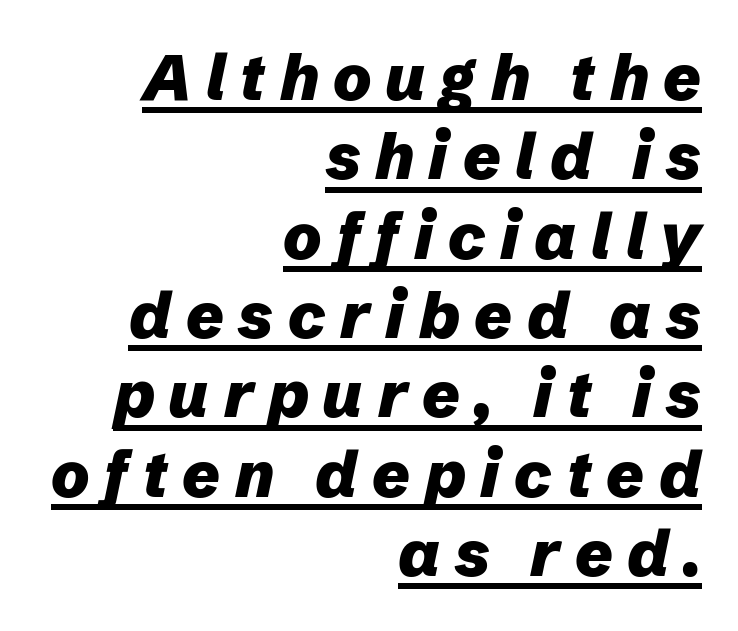
The gaps between neighbouring characters are conspicuously large. Caption: lettering with a line underneath. The passage shown is emphatically bold. Do the characters align in a grid? No, the font is proportional. Would a proofreader flag this as italicized? Yes.
